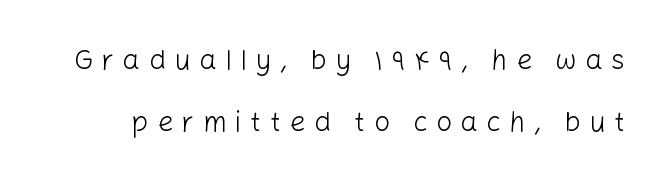
The image shows 28 px light sans-serif type, upright; set loose line spacing (2.2x), unusually wide letter spacing (+0.3 em), not underlined; low stroke contrast and a medium x-height.
